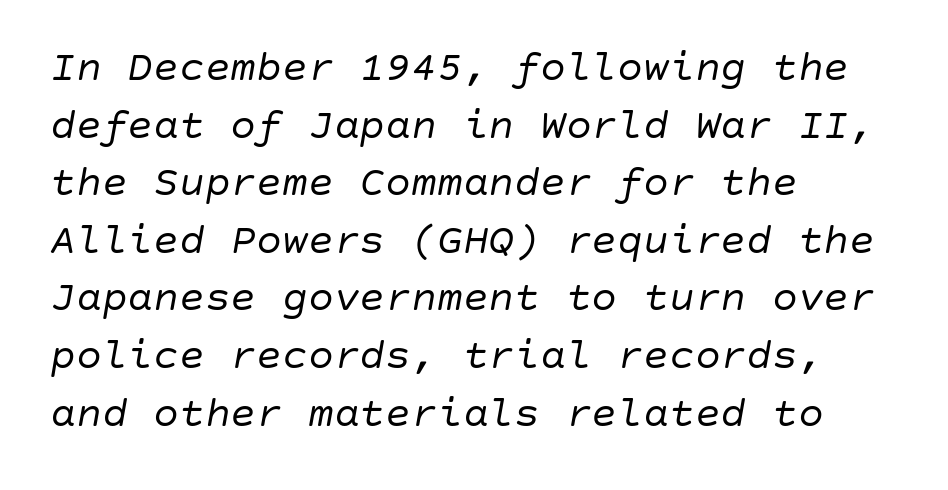
Q: Is the text bold? A: No.
Q: Is the text italic (slanted)? A: Yes, it leans right by about 10 degrees.
Q: Is the text underlined? A: No.
Q: How is the paragraph aligned? A: Left-aligned.
Q: Is the spacing between letters normal or unusually wide? A: Normal.
Q: Is the spacing between lines tight, normal or loose? A: Normal.
Q: Width (condensed, normal, or wide)? A: Normal.
Q: Stroke contrast? A: Low.
Q: x-height? A: Large.
